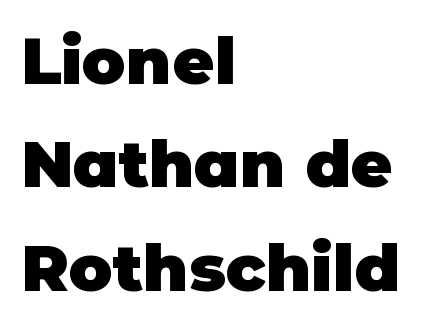
The image shows 65 px heavy sans-serif type, upright; set left-aligned, normal line spacing (1.59x), normal letter spacing, not underlined; low stroke contrast and a large x-height.
